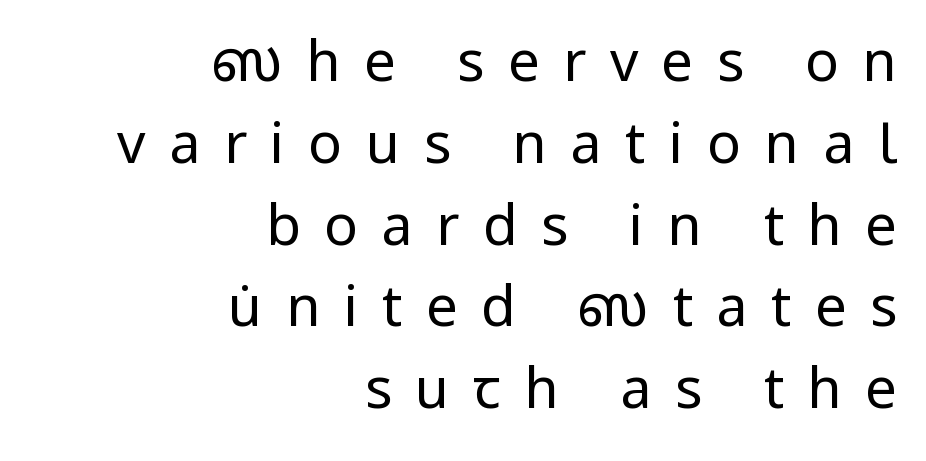
A sans-serif font was chosen for this passage. Weight: regular or lighter. Here the glyphs are tracked loosely, breaking word shapes into spaced letters. Looks like regular typesetting: each glyph gets only the width it needs. The rendering anchors every line to the right-hand side.
